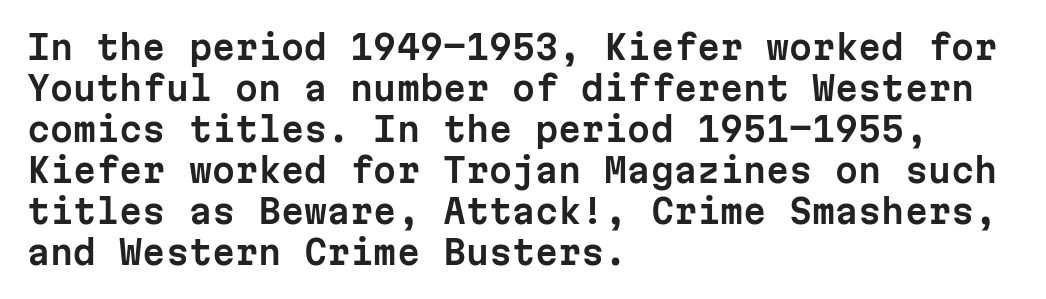
{"serif": "no", "italic": "no", "width": "normal", "stroke_contrast": "low", "x_height": "medium", "monospaced": "yes", "underline": "no", "align": "left", "line_spacing_ratio": 1.24, "letter_spacing": "normal", "letter_spacing_em": 0.0, "glyph_px": 33}
